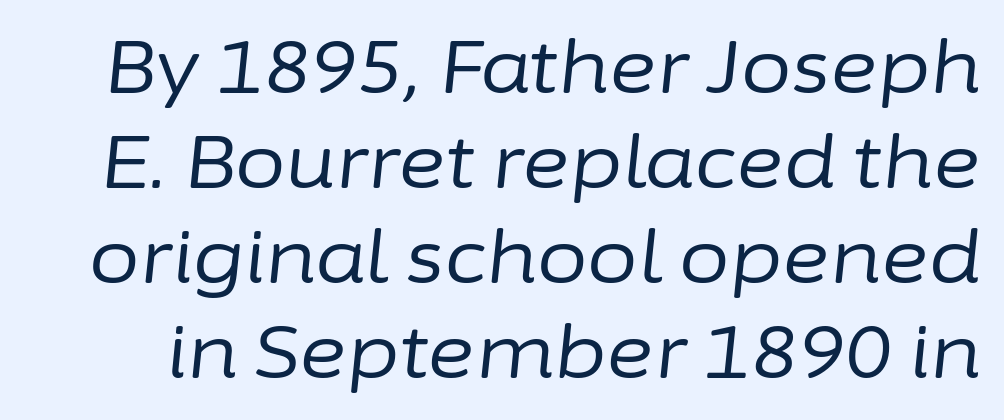
{"italic": "yes", "lean": "right", "slant_degrees": 6, "bold": "no", "weight": "regular", "width": "normal", "stroke_contrast": "low", "x_height": "medium", "monospaced": "no", "underline": "no", "line_spacing": "normal", "line_spacing_ratio": 1.3, "letter_spacing": "normal", "letter_spacing_em": 0.0, "glyph_px": 73}
